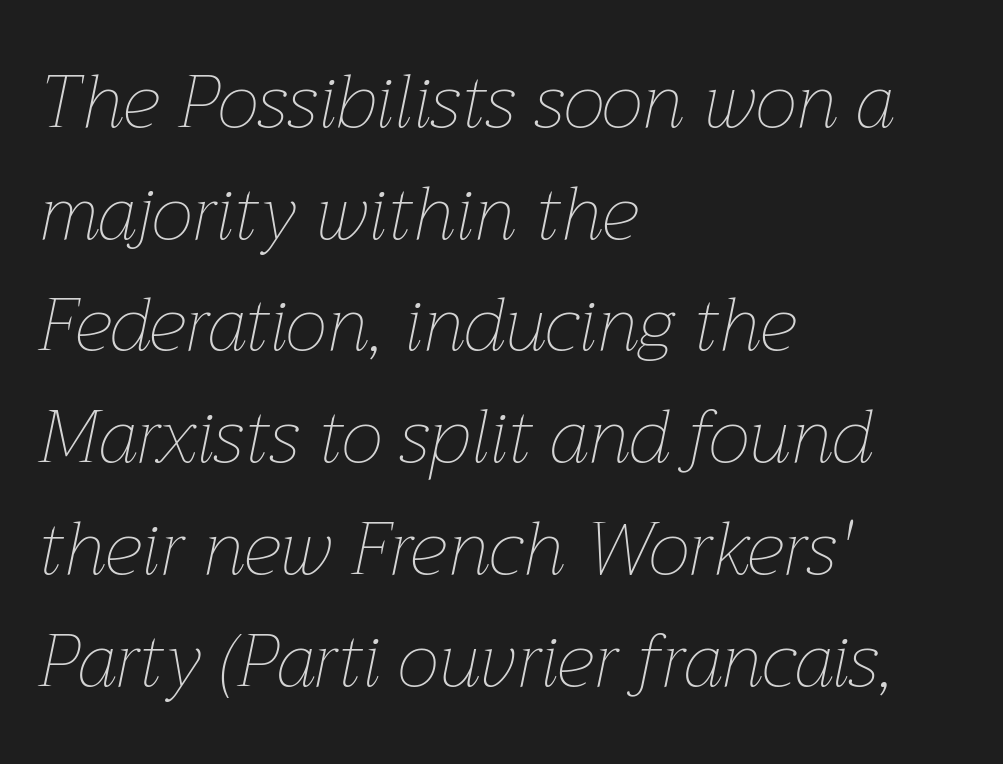
Q: Is the text bold? A: No.
Q: Is the text italic (slanted)? A: Yes, it leans right by about 12 degrees.
Q: Is the text underlined? A: No.
Q: How is the paragraph aligned? A: Left-aligned.
Q: Is the spacing between letters normal or unusually wide? A: Normal.
Q: Is the spacing between lines tight, normal or loose? A: Normal.
Q: Width (condensed, normal, or wide)? A: Normal.
Q: Stroke contrast? A: Low.
Q: x-height? A: Medium.
Q: Monospaced? A: No.
